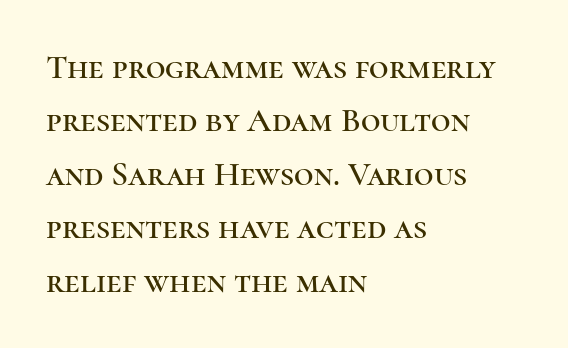
The image shows 34 px serif type, upright; set left-aligned, normal line spacing (1.57x), normal letter spacing, not underlined; high stroke contrast and a medium x-height.
